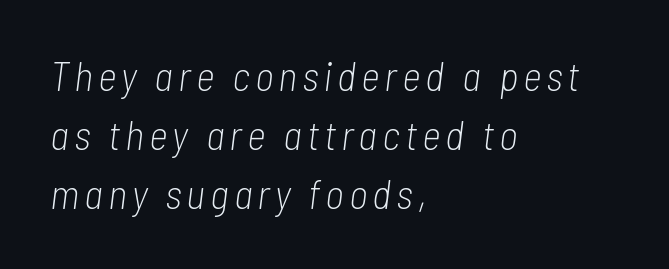
{"italic": "yes", "lean": "right", "slant_degrees": 7, "bold": "no", "weight": "light", "width": "condensed", "stroke_contrast": "low", "x_height": "medium", "monospaced": "no", "underline": "no", "align": "left", "line_spacing": "normal", "line_spacing_ratio": 1.44, "glyph_px": 41}
